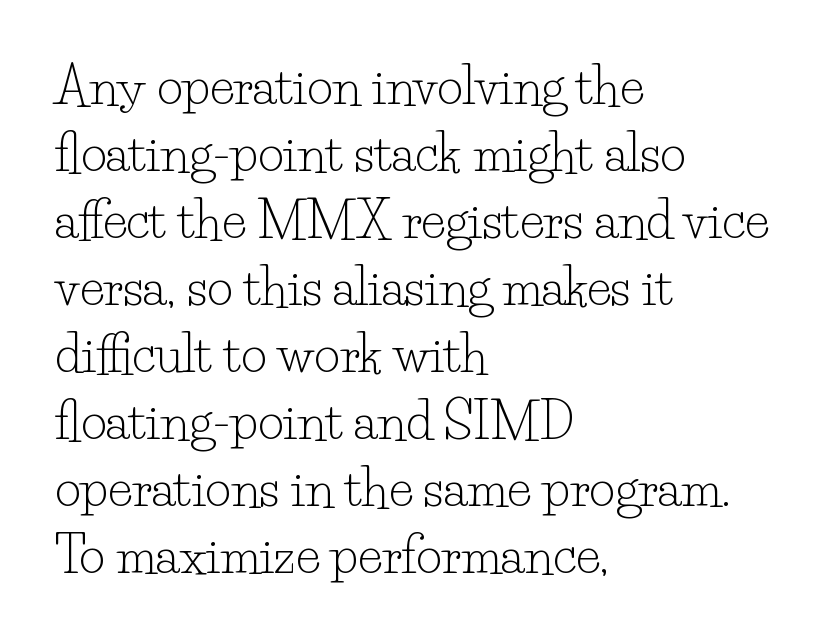
Q: Is the text bold? A: No.
Q: Is the text italic (slanted)? A: No, it is upright.
Q: Is the typeface a serif or a sans-serif typeface? A: Serif.
Q: Is the text underlined? A: No.
Q: How is the paragraph aligned? A: Left-aligned.
Q: Is the spacing between letters normal or unusually wide? A: Normal.
Q: Is the spacing between lines tight, normal or loose? A: Normal.
Q: Width (condensed, normal, or wide)? A: Normal.
Q: Stroke contrast? A: Low.
Q: x-height? A: Small.
Q: Monospaced? A: No.
